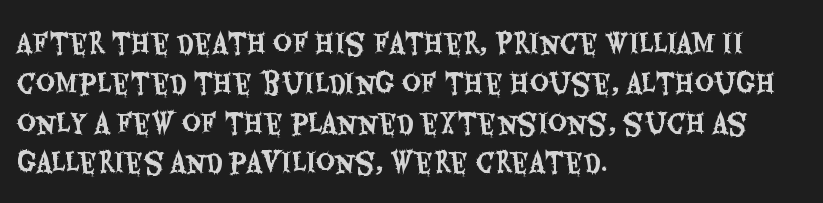
How would I describe the line gaps? Plain and ordinary. Does extra space separate the letters? No, they use regular spacing. These lines stack with their left ends in a neat column. Underlining? Definitely not there. Quick note: not italic, upright.
